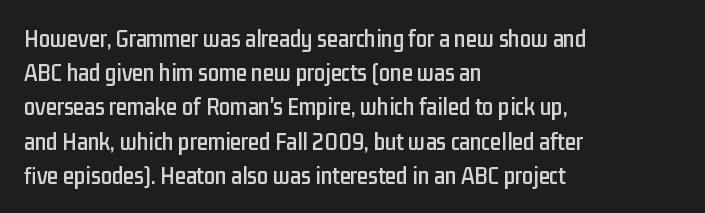
The image shows 25 px text type, upright; set left-aligned, normal line spacing (1.37x), normal letter spacing, not underlined.
